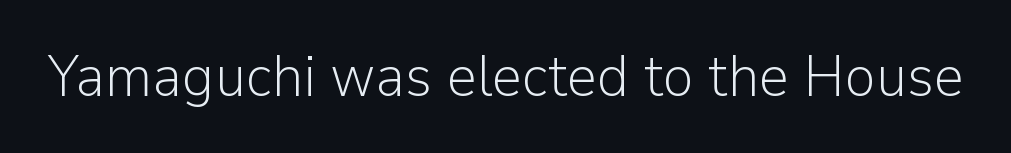
{"serif": "no", "italic": "no", "bold": "no", "weight": "light", "width": "normal", "stroke_contrast": "low", "x_height": "medium", "monospaced": "no", "underline": "no", "letter_spacing": "normal", "letter_spacing_em": 0.0, "glyph_px": 59}
